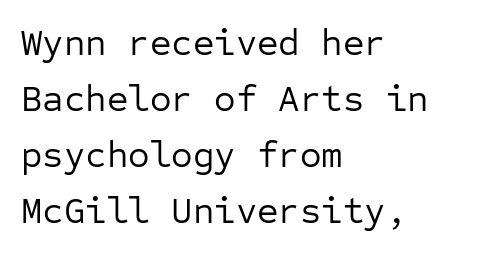
The rendering shows plain stroke endings on the letterforms — a sans-serif design. The paragraph has a hard left edge and a soft right edge. Notice how the stems are strictly vertical — no italics here. The rendering uses typewriter-style spacing with identical character cells. What stands out about the letter spacing? Nothing — it is the standard amount. Vertical spacing — default.
